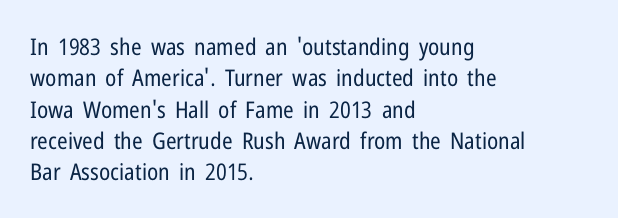
{"italic": "no", "bold": "no", "underline": "no", "align": "left", "line_spacing": "normal", "line_spacing_ratio": 1.36, "letter_spacing": "normal", "letter_spacing_em": 0.0, "glyph_px": 23}
